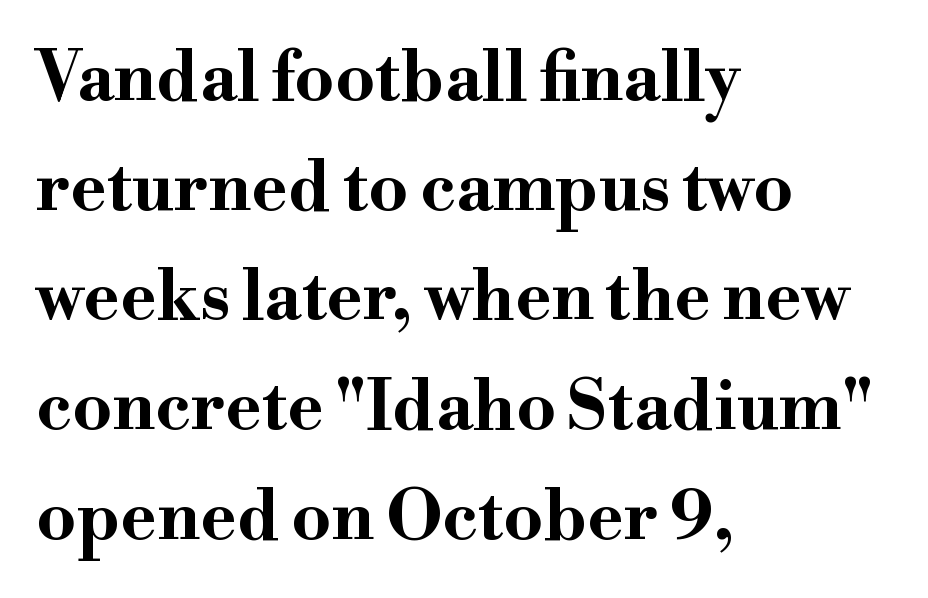
{"serif": "yes", "italic": "no", "bold": "yes", "weight": "bold", "width": "wide", "stroke_contrast": "high", "x_height": "small", "monospaced": "no", "underline": "no", "align": "left", "line_spacing": "normal", "line_spacing_ratio": 1.59, "letter_spacing": "normal", "letter_spacing_em": 0.0, "glyph_px": 69}
